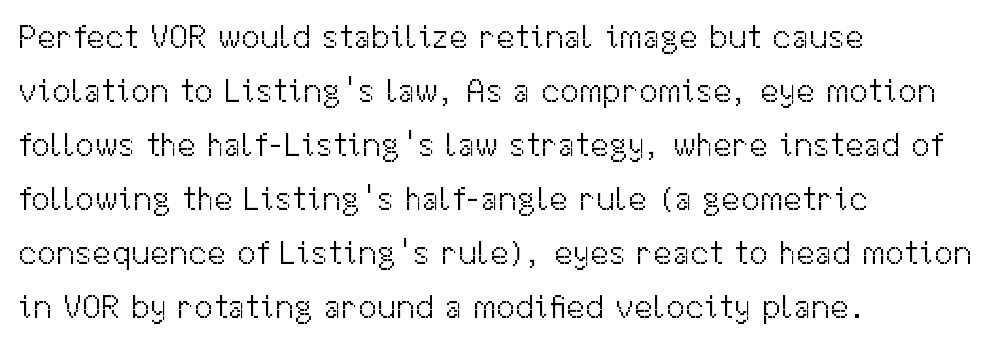
The image shows 34 px light sans-serif type, upright; set left-aligned, normal line spacing (1.59x), normal letter spacing, not underlined; medium stroke contrast and a medium x-height.
